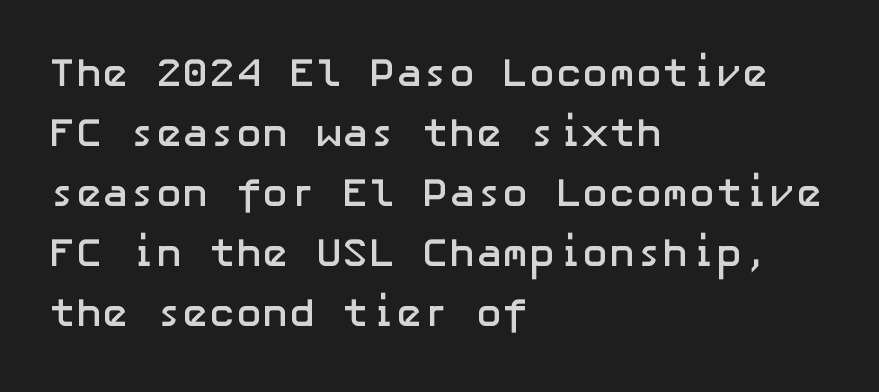
Visually the block forms a straight wall on the left and a jagged coastline on the right. What stands out about the letter spacing? Nothing — it is the standard amount. In terms of weight, the rendering is a true, heavy bold. Note: no serifs on the glyphs.
